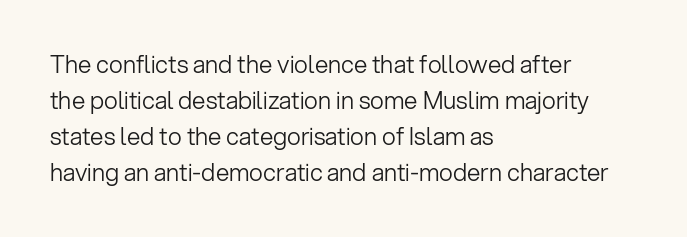
{"italic": "no", "bold": "no", "underline": "no", "align": "left", "line_spacing": "normal", "line_spacing_ratio": 1.5, "letter_spacing": "normal", "letter_spacing_em": 0.0, "glyph_px": 24}
